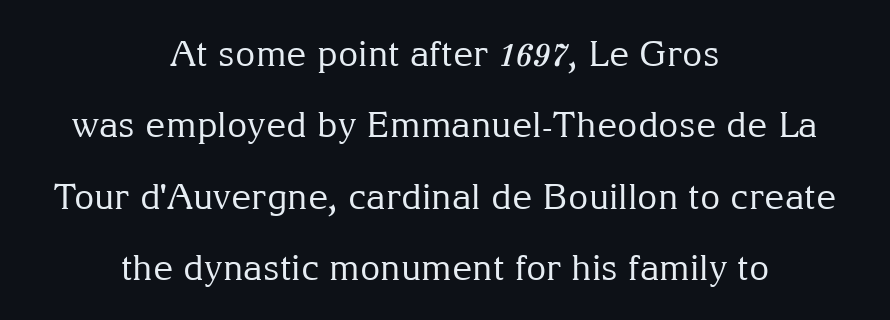
If you drew a line through each stem, it would be perfectly vertical. Proportional: the letters do not fall into vertical columns. Line starts and ends both wander, symmetrically. Nobody touched the tracking dial on this one. This block would shrink considerably if given ordinary leading; it's expanded now.
